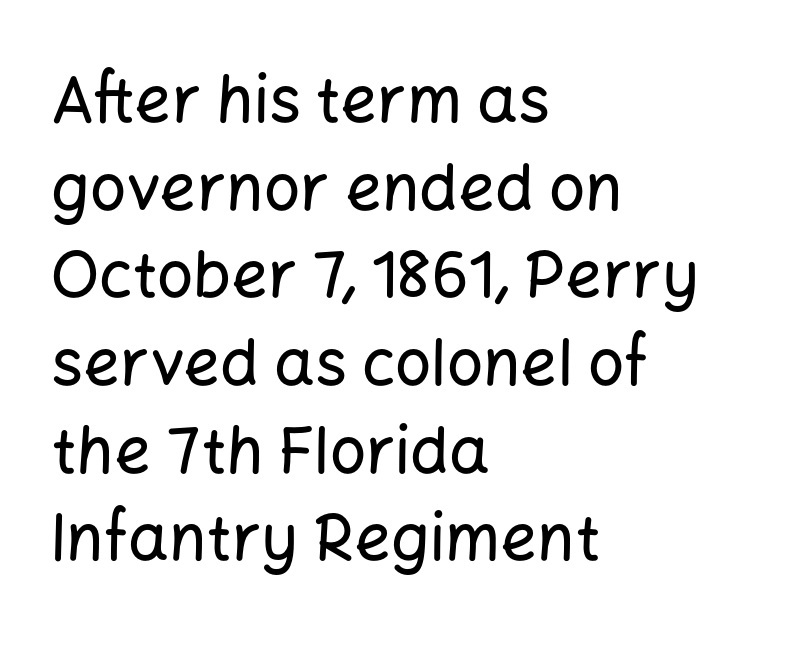
{"serif": "no", "italic": "no", "width": "normal", "stroke_contrast": "low", "x_height": "medium", "monospaced": "no", "underline": "no", "align": "left", "line_spacing": "normal", "line_spacing_ratio": 1.37, "letter_spacing": "normal", "letter_spacing_em": 0.0, "glyph_px": 64}
